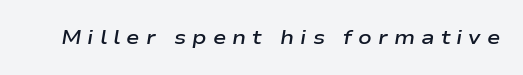
The image shows 20 px text type, italic (leaning right); set unusually wide letter spacing (+0.3 em), not underlined.
